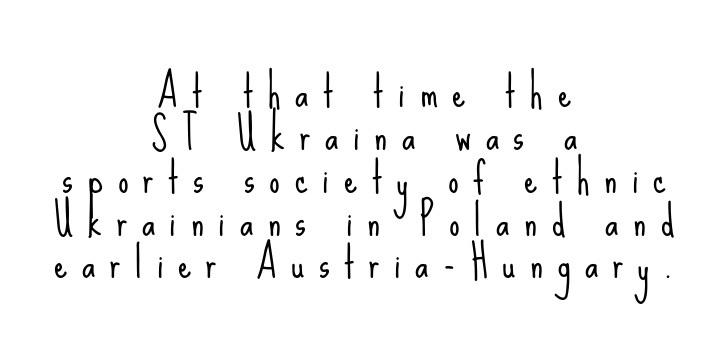
The image shows 42 px light, condensed sans-serif type, upright; set centered, tight line spacing (1.02x), unusually wide letter spacing (+0.35 em), not underlined; low stroke contrast and a small x-height.
